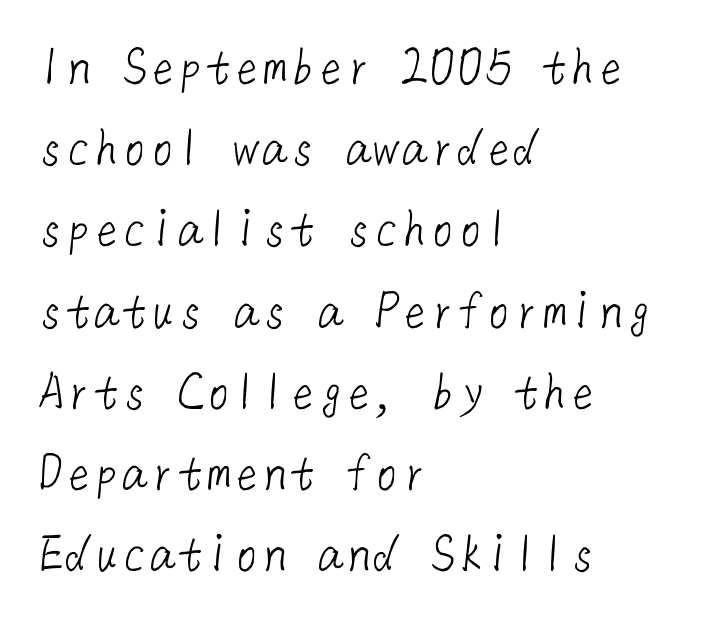
The image shows 56 px light sans-serif type; set left-aligned, normal line spacing (1.45x), normal letter spacing, not underlined; low stroke contrast and a medium x-height.
